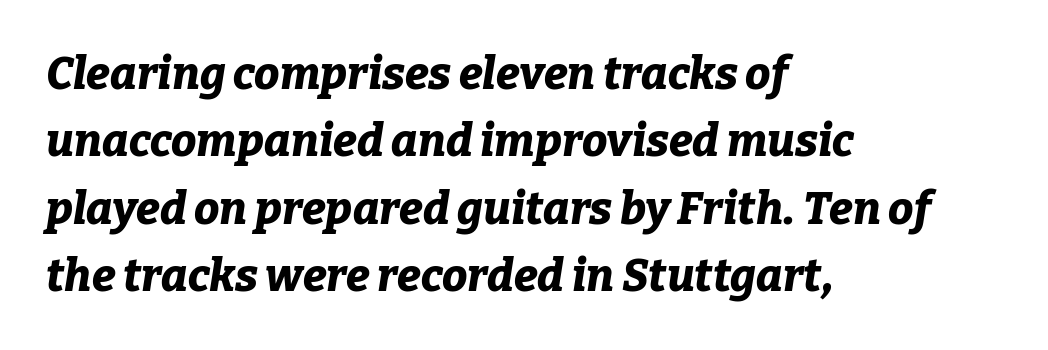
Q: Is the text bold? A: Yes.
Q: Is the text italic (slanted)? A: Yes, it leans right by about 9 degrees.
Q: Is the text underlined? A: No.
Q: How is the paragraph aligned? A: Left-aligned.
Q: Is the spacing between letters normal or unusually wide? A: Normal.
Q: Is the spacing between lines tight, normal or loose? A: Normal.
Q: Width (condensed, normal, or wide)? A: Normal.
Q: Stroke contrast? A: Low.
Q: x-height? A: Medium.
Q: Monospaced? A: No.
